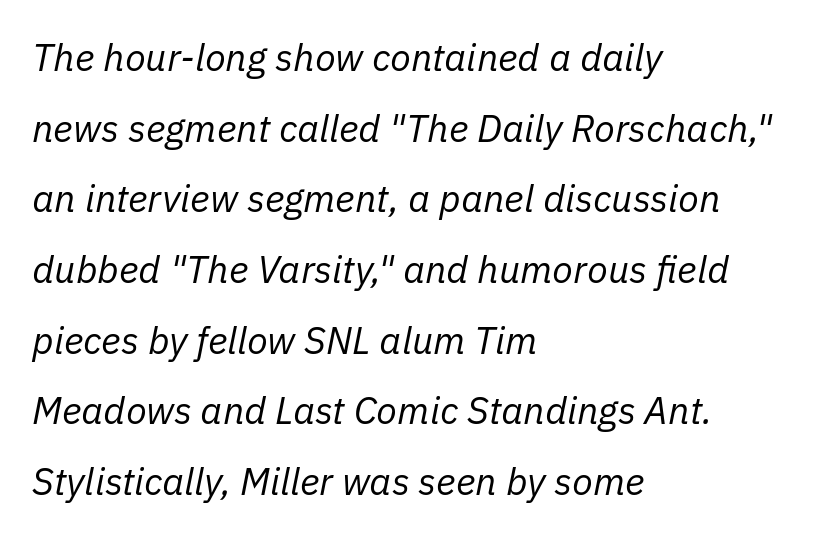
Observe the ordinary spacing: letters are neighbours, not strangers. Proportional: the letters do not fall into vertical columns. Nothing heavy about these letters — not bold at all. The letters are slanted; this is an italic face. The space directly below the letters is spotless. The lines are quadded left.
